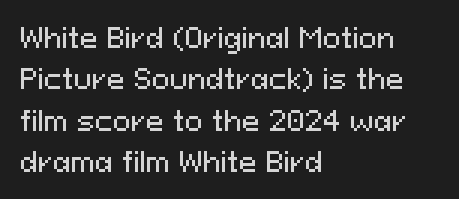
Q: Is the text italic (slanted)? A: No, it is upright.
Q: Is the text underlined? A: No.
Q: How is the paragraph aligned? A: Left-aligned.
Q: Is the spacing between letters normal or unusually wide? A: Normal.
Q: Is the spacing between lines tight, normal or loose? A: Normal.
